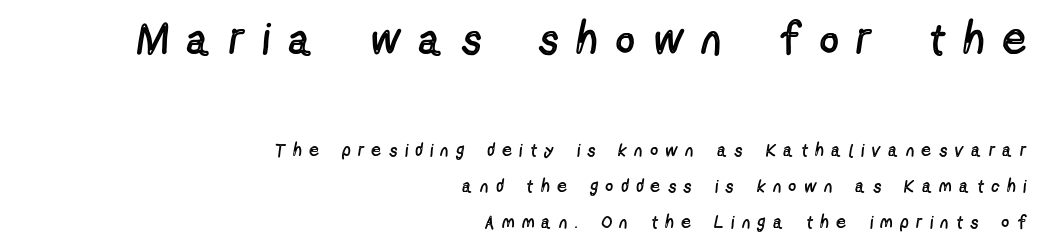
Q: Is the text bold? A: No.
Q: Is the typeface a serif or a sans-serif typeface? A: Sans-serif.
Q: Is the text underlined? A: No.
Q: How is the paragraph aligned? A: Right-aligned.
Q: Is the spacing between letters normal or unusually wide? A: Unusually wide.
Q: Is the spacing between lines tight, normal or loose? A: Loose.
Q: Which block of text is set in a larger size, the first (top) or the second (bottom)? A: The first (top) one.
Q: Width (condensed, normal, or wide)? A: Condensed.
Q: x-height? A: Medium.
Q: Monospaced? A: No.
